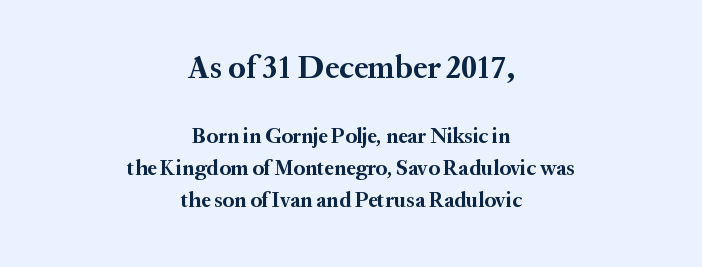
{"serif": "yes", "italic": "no", "bold": "yes", "weight": "bold", "width": "normal", "stroke_contrast": "medium", "x_height": "medium", "monospaced": "no", "underline": "no", "align": "center", "line_spacing": "normal", "line_spacing_ratio": 1.52, "letter_spacing": "normal", "letter_spacing_em": 0.0, "larger_block": "first", "size_ratio": 1.52, "glyph_px": 32}
